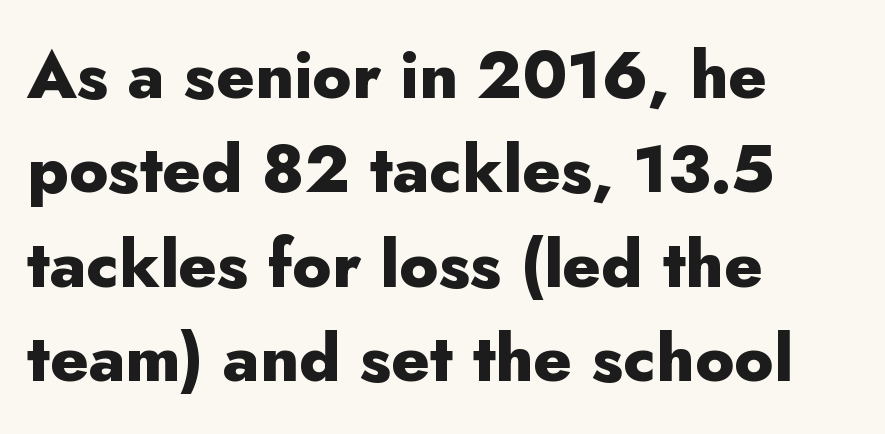
The image shows 66 px heavy sans-serif type, upright; set left-aligned, normal line spacing (1.43x), normal letter spacing, not underlined; low stroke contrast and a small x-height.
